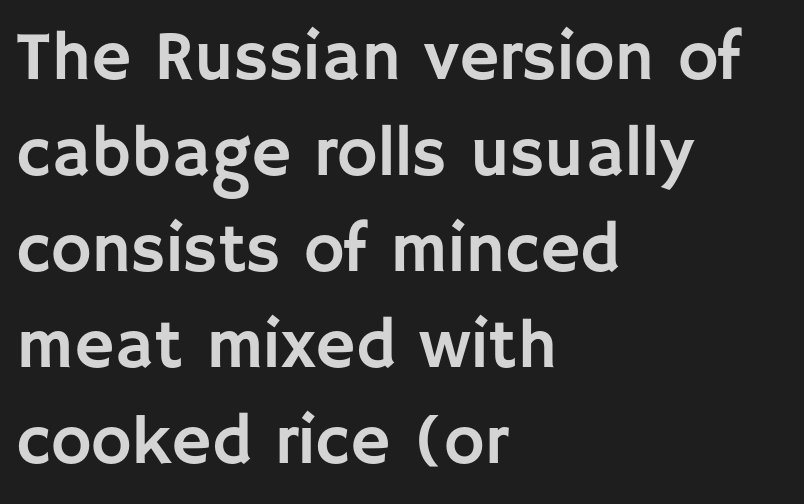
Q: Is the text italic (slanted)? A: No, it is upright.
Q: Is the typeface a serif or a sans-serif typeface? A: Sans-serif.
Q: Is the text underlined? A: No.
Q: How is the paragraph aligned? A: Left-aligned.
Q: Is the spacing between letters normal or unusually wide? A: Normal.
Q: Is the spacing between lines tight, normal or loose? A: Normal.
Q: Width (condensed, normal, or wide)? A: Normal.
Q: Stroke contrast? A: Low.
Q: x-height? A: Large.
Q: Monospaced? A: No.
